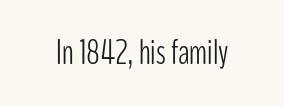
{"serif": "no", "italic": "no", "bold": "no", "weight": "light", "width": "condensed", "stroke_contrast": "low", "x_height": "medium", "monospaced": "no", "underline": "no", "letter_spacing": "normal", "letter_spacing_em": 0.0, "glyph_px": 35}
